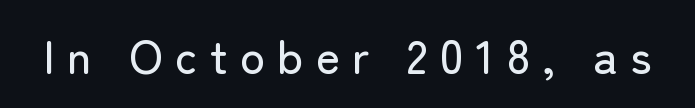
Q: Is the text italic (slanted)? A: No, it is upright.
Q: Is the typeface a serif or a sans-serif typeface? A: Sans-serif.
Q: Is the text underlined? A: No.
Q: Is the spacing between letters normal or unusually wide? A: Unusually wide.
Q: Width (condensed, normal, or wide)? A: Normal.
Q: Stroke contrast? A: Low.
Q: x-height? A: Medium.
Q: Monospaced? A: No.
